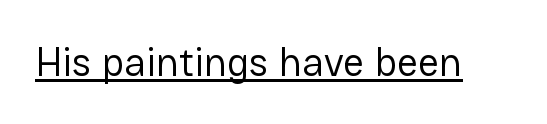
{"serif": "no", "italic": "no", "bold": "no", "weight": "regular", "width": "normal", "stroke_contrast": "low", "x_height": "medium", "monospaced": "no", "underline": "yes", "letter_spacing": "normal", "letter_spacing_em": 0.0, "glyph_px": 41}
